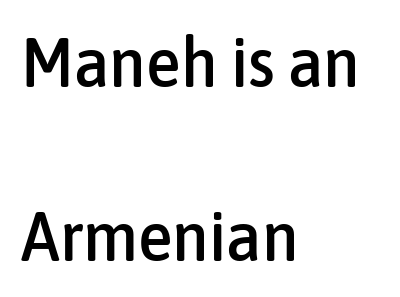
{"serif": "no", "italic": "no", "width": "condensed", "stroke_contrast": "low", "x_height": "medium", "monospaced": "no", "underline": "no", "align": "left", "line_spacing": "loose", "line_spacing_ratio": 2.48, "letter_spacing": "normal", "letter_spacing_em": 0.0, "glyph_px": 70}
